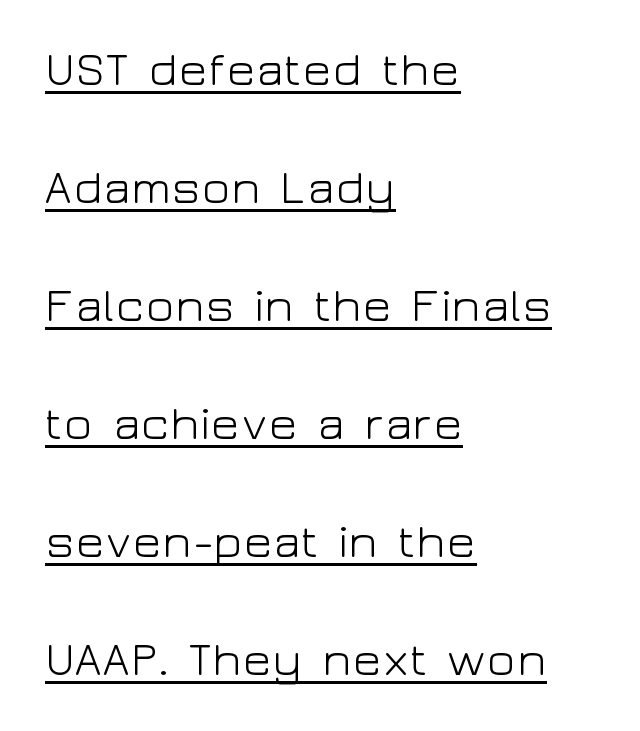
Does the leading feel generous? Absolutely, it's lavish. Typeset ragged right — the left edge is the straight one. The gaps between neighbouring characters are ordinary and unremarkable. This is not heavy type; no bold has been used. A typesetter would label this face a sans. Ascenders rise straight up at ninety degrees.
